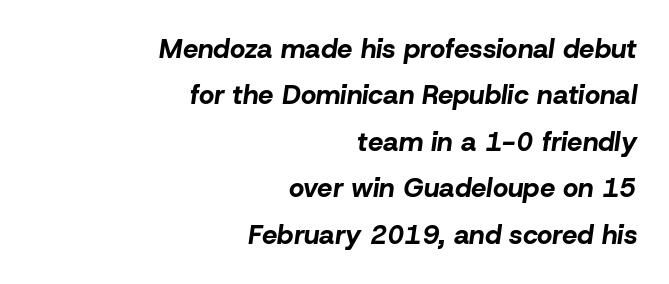
Pretty heavy lettering here — definitely bold. Standard letterfit; no display-style spreading of the glyphs. Short and long lines alike share a common ending point at right. The area under the type is left untouched.
